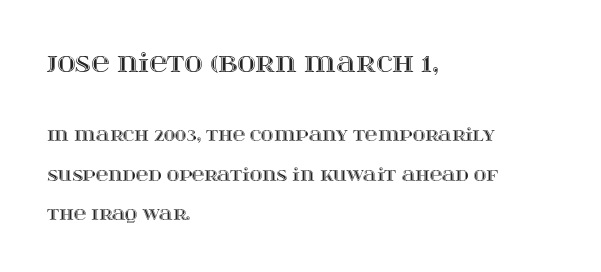
The image shows 25 px text type, upright; set left-aligned, loose line spacing (2.3x), normal letter spacing, not underlined; the first (top) block is 1.47x larger.
